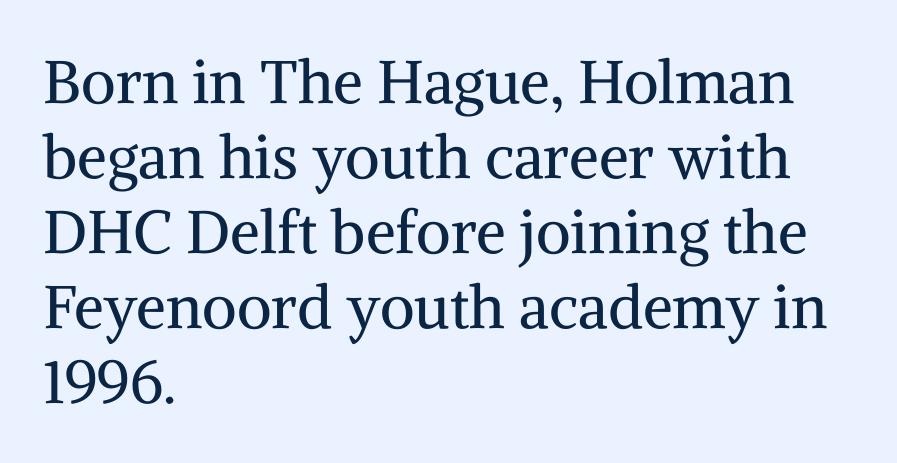
Q: Is the text bold? A: No.
Q: Is the text italic (slanted)? A: No, it is upright.
Q: Is the typeface a serif or a sans-serif typeface? A: Serif.
Q: Is the text underlined? A: No.
Q: How is the paragraph aligned? A: Left-aligned.
Q: Is the spacing between letters normal or unusually wide? A: Normal.
Q: Is the spacing between lines tight, normal or loose? A: Normal.
Q: Width (condensed, normal, or wide)? A: Normal.
Q: Stroke contrast? A: Medium.
Q: x-height? A: Medium.
Q: Monospaced? A: No.
